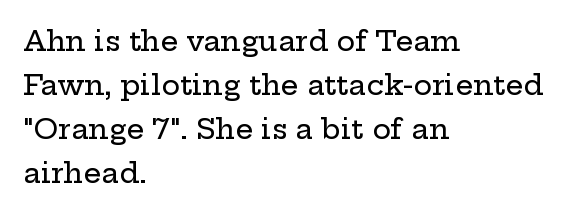
The image shows 28 px wide serif type, upright; set left-aligned, normal line spacing (1.57x), normal letter spacing, not underlined; low stroke contrast and a medium x-height.
